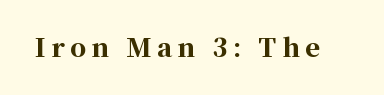
The image shows 25 px bold type, upright; set unusually wide letter spacing (+0.22 em), not underlined.
